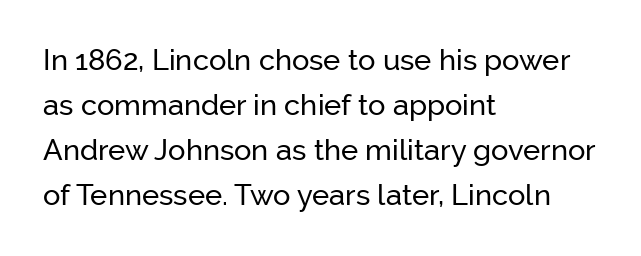
Each word holds together tightly as a unit, with standard inter-letter gaps. Compared with a centered layout, this one pins lines to the left instead. Does the leading feel generous? No, just average. The face used here is proportionally spaced, like ordinary book or web type.
